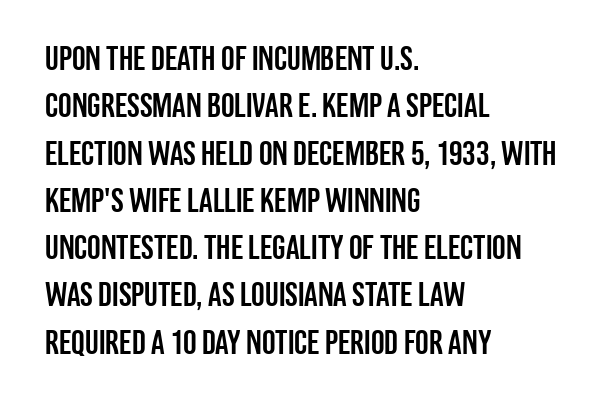
{"serif": "no", "italic": "no", "width": "condensed", "stroke_contrast": "low", "x_height": "large", "monospaced": "no", "underline": "no", "align": "left", "line_spacing": "normal", "line_spacing_ratio": 1.39, "letter_spacing": "normal", "letter_spacing_em": 0.0, "glyph_px": 34}
